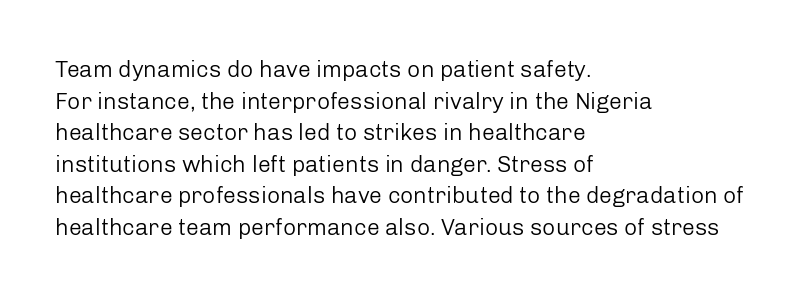
The strokes are not fattened; the text isn't bold. Beneath every word, the page is bare. Every row of glyphs begins at an identical x-position on the left. In terms of posture, this sample is upright.
